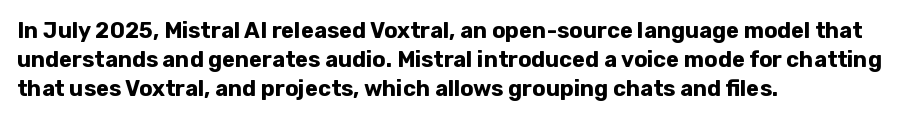
{"italic": "no", "bold": "yes", "underline": "no", "align": "left", "line_spacing": "normal", "line_spacing_ratio": 1.31, "letter_spacing": "normal", "letter_spacing_em": 0.0, "glyph_px": 22}
